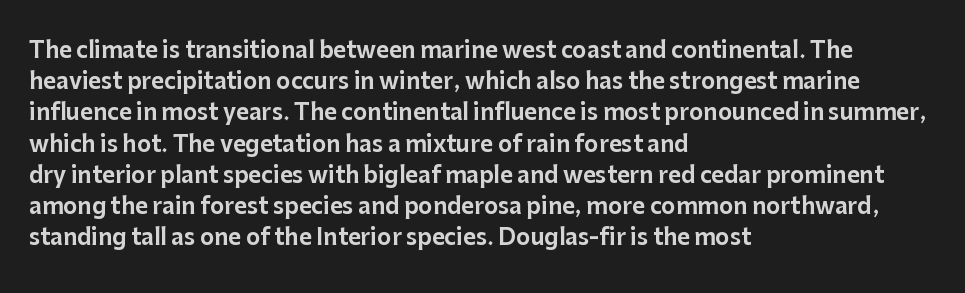
Q: Is the text italic (slanted)? A: No, it is upright.
Q: Is the text underlined? A: No.
Q: How is the paragraph aligned? A: Left-aligned.
Q: Is the spacing between letters normal or unusually wide? A: Normal.
Q: Is the spacing between lines tight, normal or loose? A: Normal.
